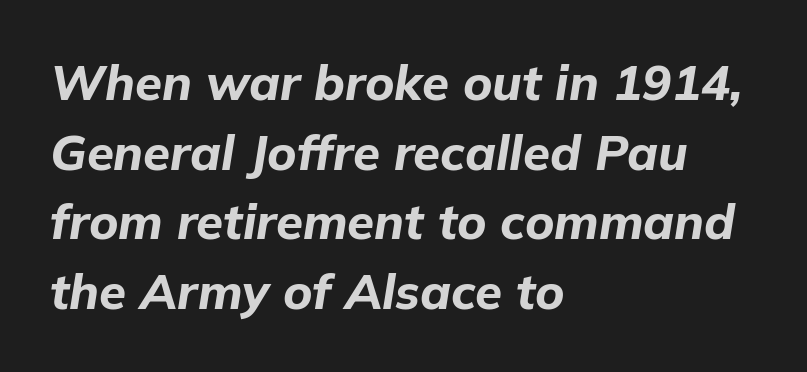
Q: Is the text bold? A: Yes.
Q: Is the text italic (slanted)? A: Yes, it leans right by about 9 degrees.
Q: Is the text underlined? A: No.
Q: How is the paragraph aligned? A: Left-aligned.
Q: Is the spacing between letters normal or unusually wide? A: Normal.
Q: Is the spacing between lines tight, normal or loose? A: Normal.
Q: Width (condensed, normal, or wide)? A: Normal.
Q: Stroke contrast? A: Low.
Q: x-height? A: Medium.
Q: Monospaced? A: No.
